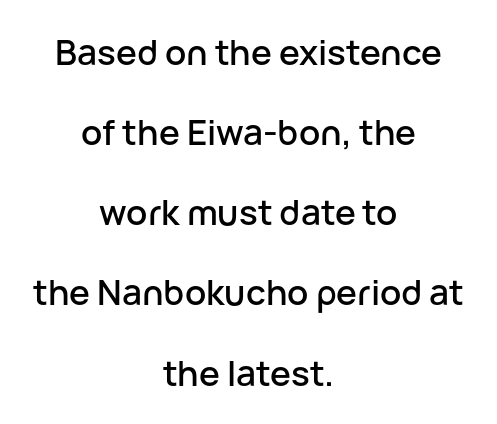
{"serif": "no", "italic": "no", "width": "normal", "stroke_contrast": "low", "x_height": "medium", "monospaced": "no", "underline": "no", "align": "center", "line_spacing": "loose", "line_spacing_ratio": 2.29, "letter_spacing": "normal", "letter_spacing_em": 0.0, "glyph_px": 35}
